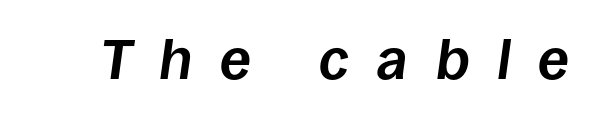
The line texture is sparse and dotted thanks to wide tracking. The strokes are fattened all the way to bold. Looking at the ascenders, they clearly lean. Note the varied advance widths — an 'i' is clearly narrower than an 'm'. Rule under the text: the space is simply empty.
